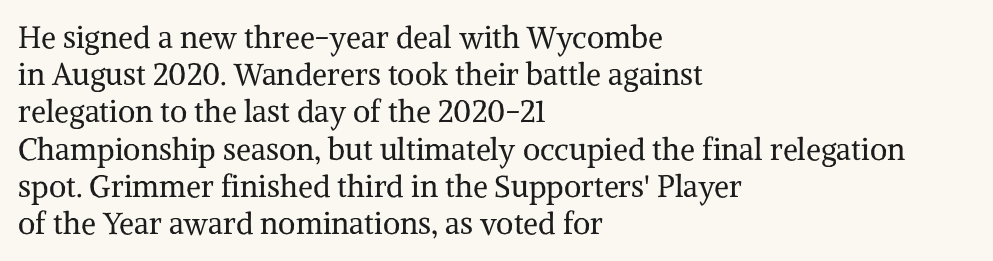
{"serif": "yes", "italic": "no", "bold": "no", "weight": "regular", "width": "normal", "stroke_contrast": "medium", "x_height": "medium", "monospaced": "no", "underline": "no", "align": "left", "line_spacing_ratio": 1.24, "letter_spacing": "normal", "letter_spacing_em": 0.0, "glyph_px": 30}
